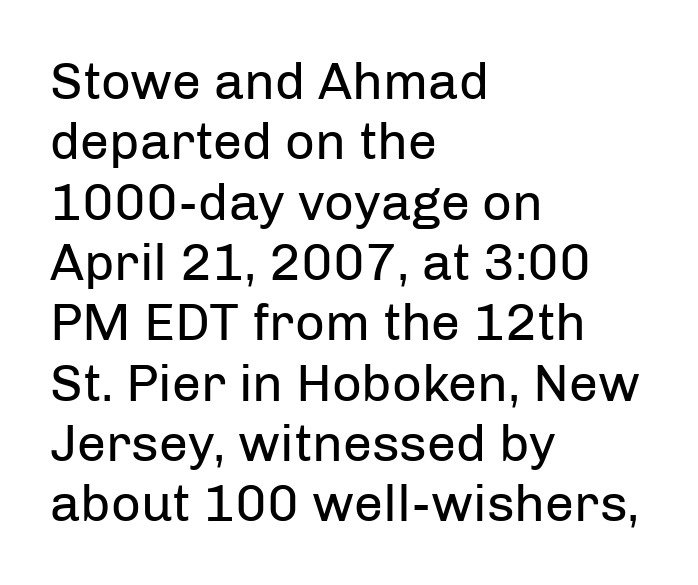
Check where the strokes stop: nothing finishes them off — pure sans. Note the varied advance widths — an 'i' is clearly narrower than an 'm'. Quick note: not italic, upright. Each word holds together tightly as a unit, with standard inter-letter gaps. The space directly below the letters is spotless. The ragged edge is on the right, which tells us the setting is flush left.
